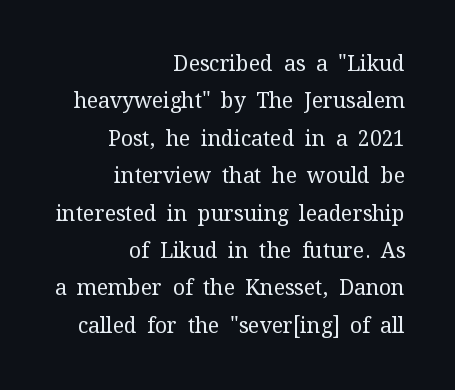
{"italic": "no", "bold": "no", "underline": "no", "align": "right", "line_spacing_ratio": 1.78, "letter_spacing": "normal", "letter_spacing_em": 0.0, "glyph_px": 21}
